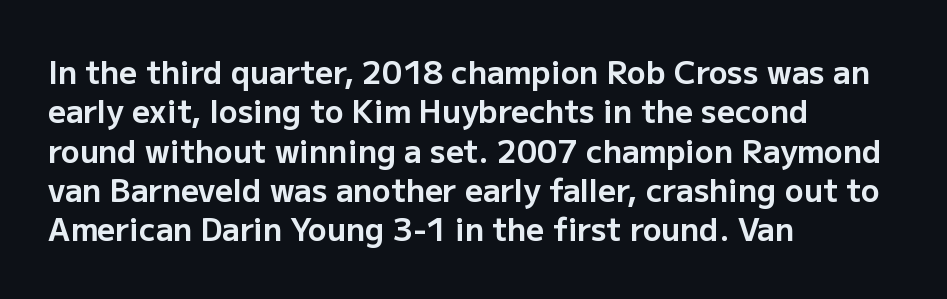
The image shows 31 px bold sans-serif type, upright; set left-aligned, normal line spacing (1.27x), normal letter spacing, not underlined; low stroke contrast and a medium x-height.
